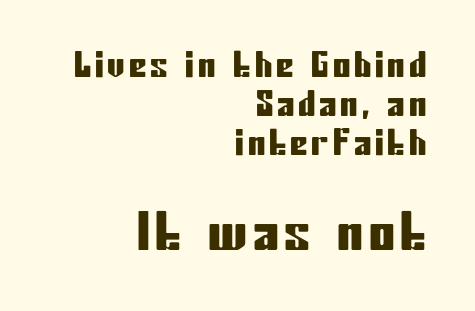
The image shows 52 px condensed sans-serif type, upright; set right-aligned, tight line spacing (1.12x), not underlined; the second (bottom) block is 1.49x larger; low stroke contrast and a medium x-height.
